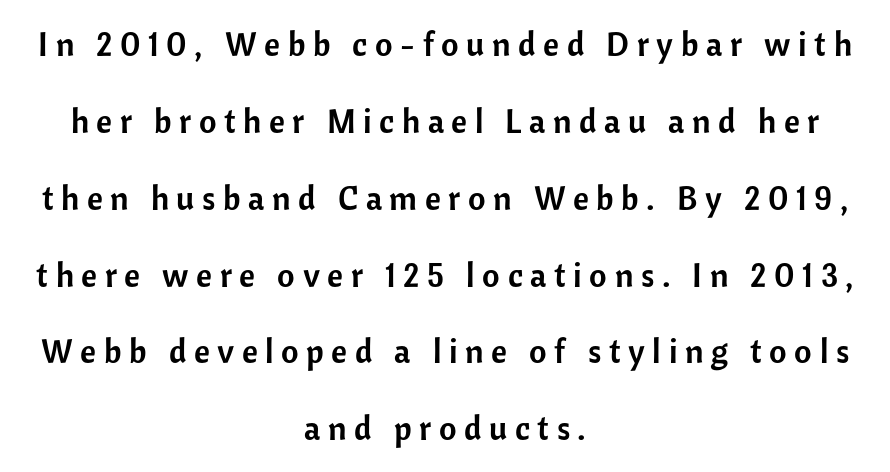
The image shows 34 px sans-serif type, upright; set centered, loose line spacing (2.26x), unusually wide letter spacing (+0.22 em), not underlined; low stroke contrast and a medium x-height.
